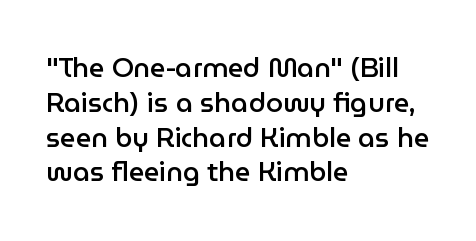
Q: Is the text bold? A: Semi-bold.
Q: Is the text italic (slanted)? A: No, it is upright.
Q: Is the text underlined? A: No.
Q: How is the paragraph aligned? A: Left-aligned.
Q: Is the spacing between letters normal or unusually wide? A: Normal.
Q: Is the spacing between lines tight, normal or loose? A: Normal.
